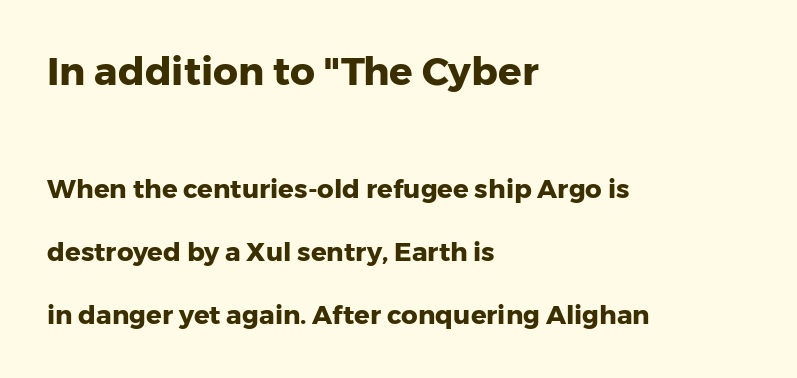
{"serif": "no", "italic": "no", "bold": "yes", "weight": "heavy", "width": "normal", "stroke_contrast": "low", "x_height": "medium", "monospaced": "no", "underline": "no", "align": "left", "line_spacing": "loose", "line_spacing_ratio": 2.41, "letter_spacing": "normal", "letter_spacing_em": 0.0, "larger_block": "first", "size_ratio": 1.5, "glyph_px": 39}
